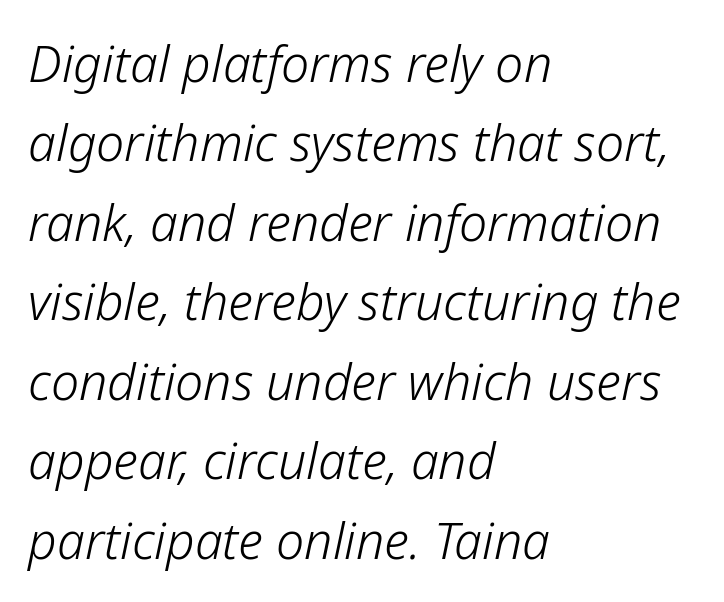
Is the type heavy? It reads as light-to-regular instead. Observe the lean: these are italic letterforms. The rendering uses natural spacing where letterforms have individual widths. One-word summary of the alignment: left. Default kerning and tracking; the words read as compact shapes.
